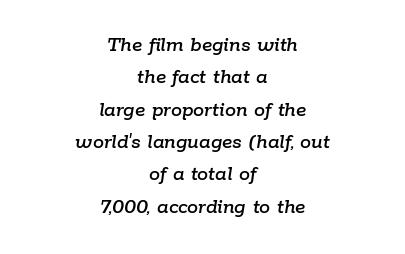
Q: Is the text italic (slanted)? A: Yes, it leans right by about 9 degrees.
Q: Is the text underlined? A: No.
Q: How is the paragraph aligned? A: Centered.
Q: Is the spacing between letters normal or unusually wide? A: Normal.
Q: Is the spacing between lines tight, normal or loose? A: Normal.
